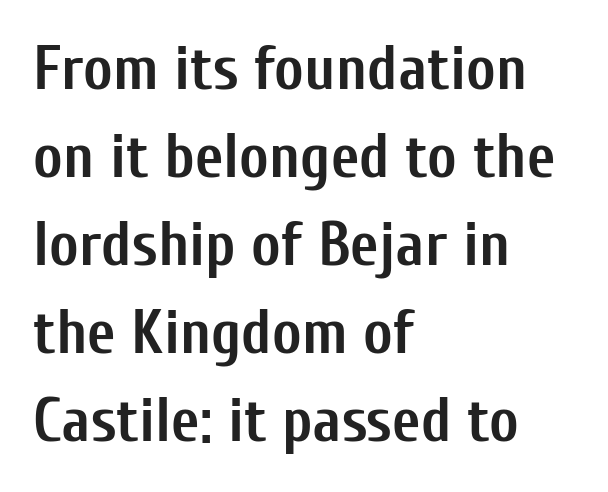
Q: Is the text bold? A: Yes.
Q: Is the text italic (slanted)? A: No, it is upright.
Q: Is the typeface a serif or a sans-serif typeface? A: Sans-serif.
Q: Is the text underlined? A: No.
Q: How is the paragraph aligned? A: Left-aligned.
Q: Is the spacing between letters normal or unusually wide? A: Normal.
Q: Is the spacing between lines tight, normal or loose? A: Normal.
Q: Width (condensed, normal, or wide)? A: Condensed.
Q: Stroke contrast? A: Low.
Q: x-height? A: Medium.
Q: Monospaced? A: No.
